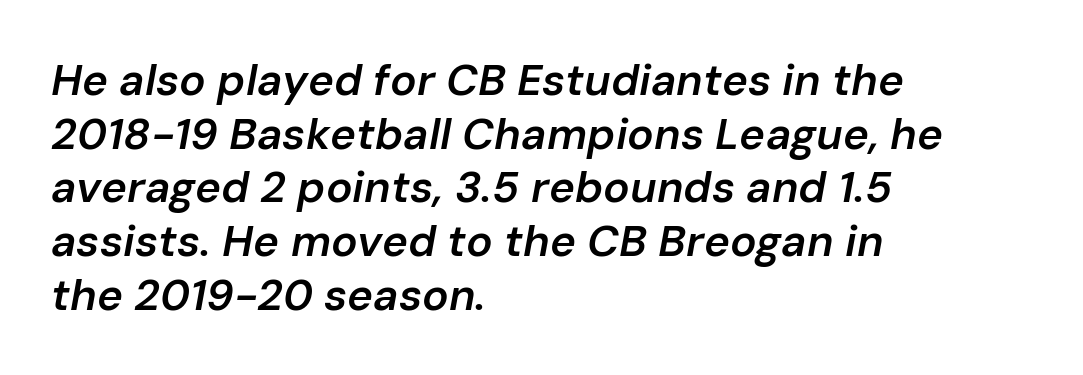
The image shows 44 px semibold type, italic (leaning right); set left-aligned, line spacing 1.22x, normal letter spacing, not underlined; low stroke contrast and a medium x-height.
